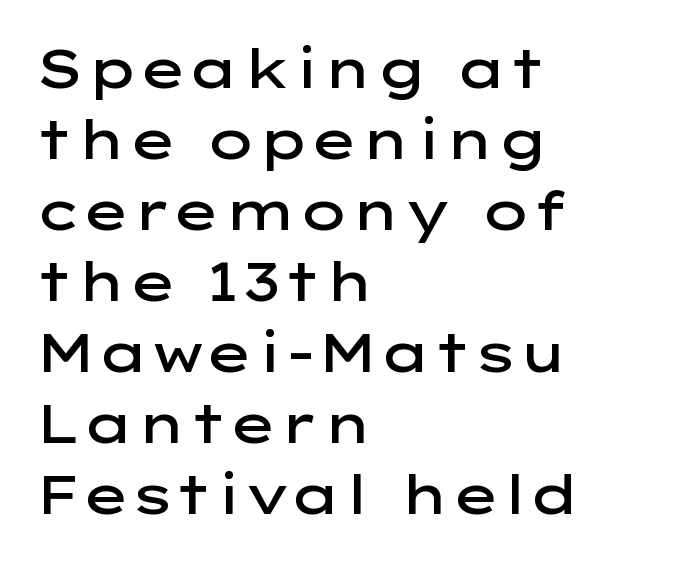
The image shows 53 px semibold, wide sans-serif type, upright; set left-aligned, normal line spacing (1.34x), normal letter spacing, not underlined; low stroke contrast and a medium x-height.
